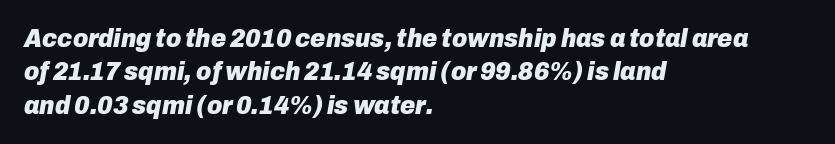
The image shows 26 px bold type, italic (leaning right); set left-aligned, normal line spacing (1.28x), normal letter spacing, not underlined.
